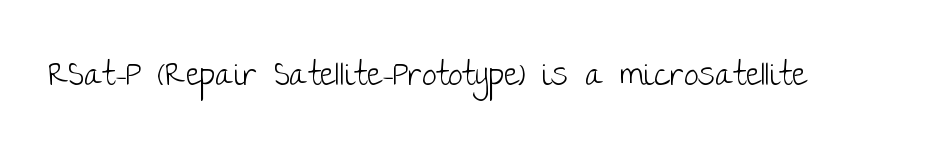
The rendering uses natural spacing where letterforms have individual widths. Nobody touched the tracking dial on this one. The typography opts for an upright posture over an oblique one. No feet cap the strokes, marking this as sans-serif type. Weight: in the light-to-regular range. A bare baseline throughout the passage.
